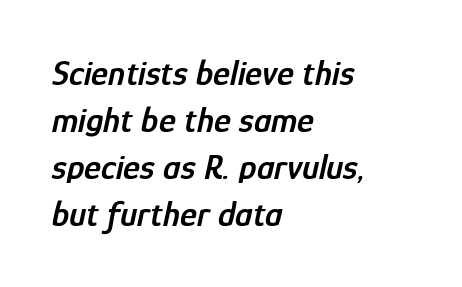
The image shows 36 px semibold, condensed type, italic (leaning right); set left-aligned, normal line spacing (1.31x), normal letter spacing, not underlined; low stroke contrast and a medium x-height.
